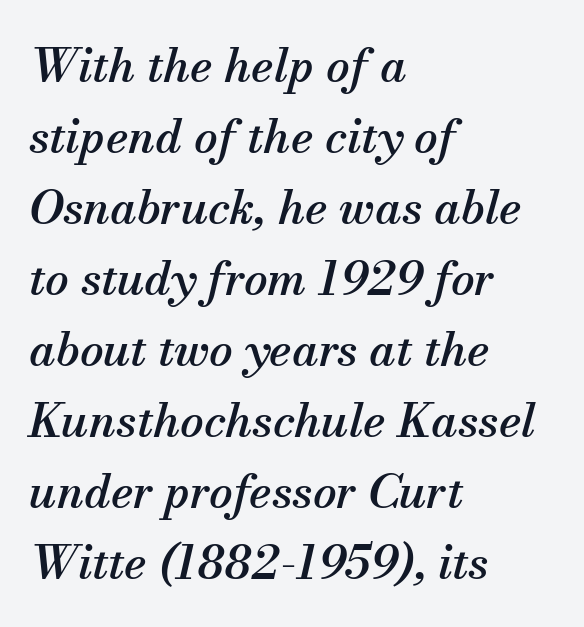
Q: Is the text italic (slanted)? A: Yes, it leans right by about 13 degrees.
Q: Is the typeface a serif or a sans-serif typeface? A: Serif.
Q: Is the text underlined? A: No.
Q: How is the paragraph aligned? A: Left-aligned.
Q: Is the spacing between letters normal or unusually wide? A: Normal.
Q: Is the spacing between lines tight, normal or loose? A: Normal.
Q: Width (condensed, normal, or wide)? A: Normal.
Q: Stroke contrast? A: Medium.
Q: x-height? A: Small.
Q: Monospaced? A: No.
